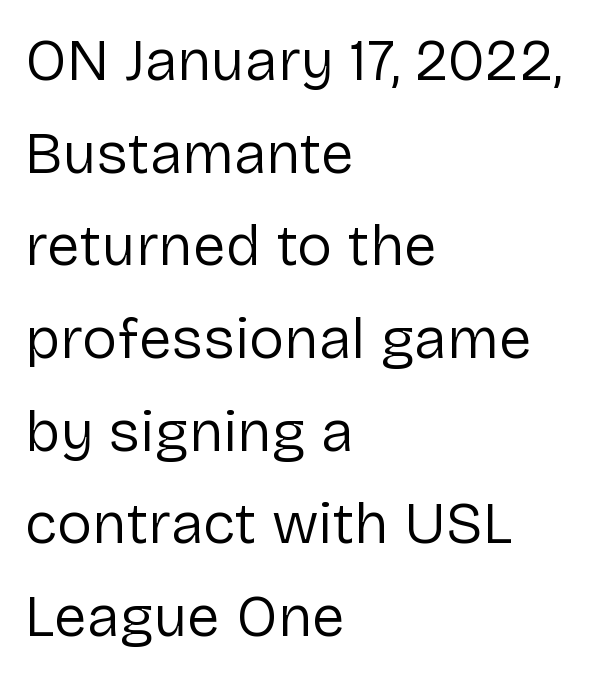
{"serif": "no", "italic": "no", "bold": "no", "weight": "regular", "width": "normal", "stroke_contrast": "low", "x_height": "medium", "monospaced": "no", "underline": "no", "align": "left", "line_spacing": "normal", "line_spacing_ratio": 1.57, "letter_spacing": "normal", "letter_spacing_em": 0.0, "glyph_px": 59}
